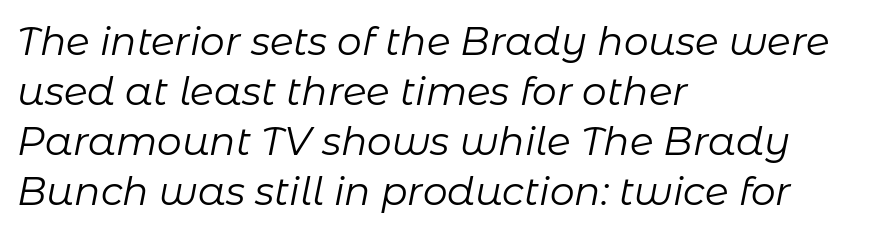
{"italic": "yes", "lean": "right", "slant_degrees": 11, "bold": "no", "weight": "regular", "width": "normal", "stroke_contrast": "low", "x_height": "medium", "monospaced": "no", "underline": "no", "align": "left", "line_spacing": "normal", "line_spacing_ratio": 1.28, "letter_spacing": "normal", "letter_spacing_em": 0.0, "glyph_px": 39}
